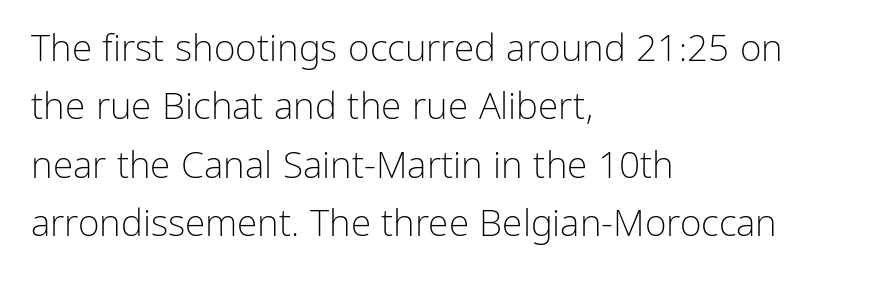
Q: Is the text bold? A: No.
Q: Is the text italic (slanted)? A: No, it is upright.
Q: Is the typeface a serif or a sans-serif typeface? A: Sans-serif.
Q: Is the text underlined? A: No.
Q: How is the paragraph aligned? A: Left-aligned.
Q: Is the spacing between letters normal or unusually wide? A: Normal.
Q: Is the spacing between lines tight, normal or loose? A: Normal.
Q: Width (condensed, normal, or wide)? A: Normal.
Q: Stroke contrast? A: Low.
Q: x-height? A: Medium.
Q: Monospaced? A: No.
